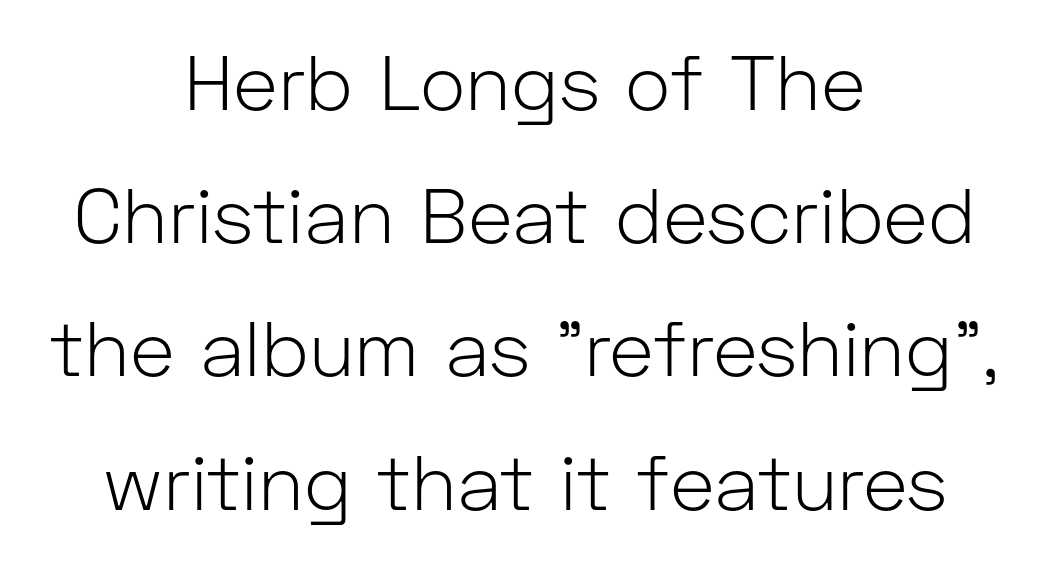
{"serif": "no", "italic": "no", "bold": "no", "weight": "light", "width": "normal", "stroke_contrast": "low", "x_height": "medium", "monospaced": "no", "underline": "no", "align": "center", "line_spacing_ratio": 1.73, "letter_spacing": "normal", "letter_spacing_em": 0.0, "glyph_px": 77}
